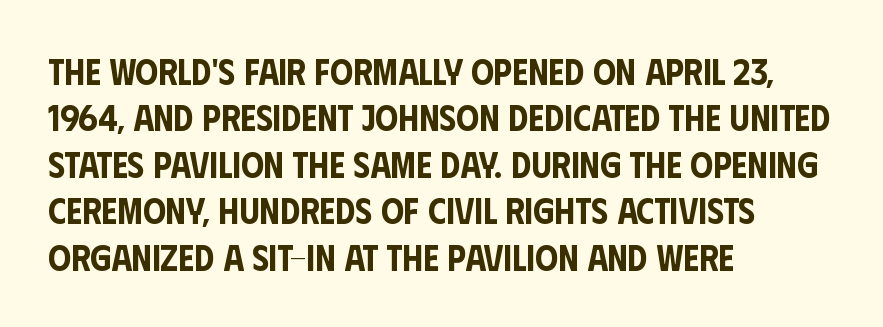
The image shows 36 px condensed sans-serif type, upright; set left-aligned, normal line spacing (1.29x), normal letter spacing, not underlined; low stroke contrast and a large x-height.
